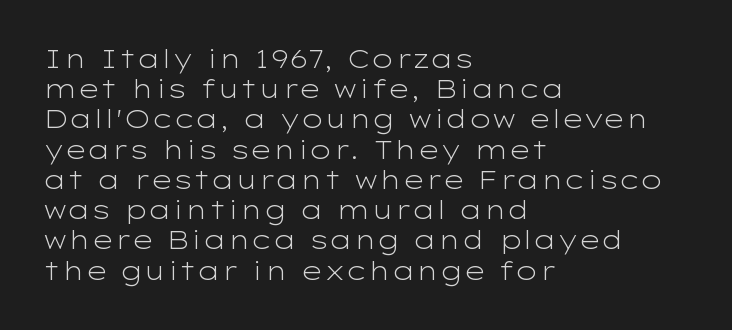
The image shows 25 px text type, upright; set left-aligned, line spacing 1.21x, normal letter spacing, not underlined.
